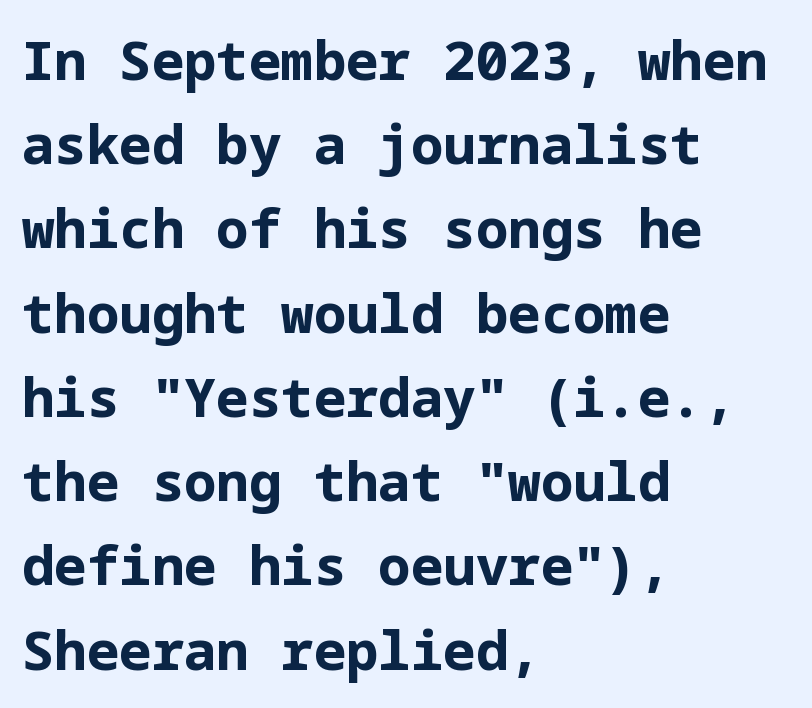
The image shows 54 px bold sans-serif type, upright; set left-aligned, normal line spacing (1.56x), normal letter spacing, not underlined; low stroke contrast and a medium x-height.
